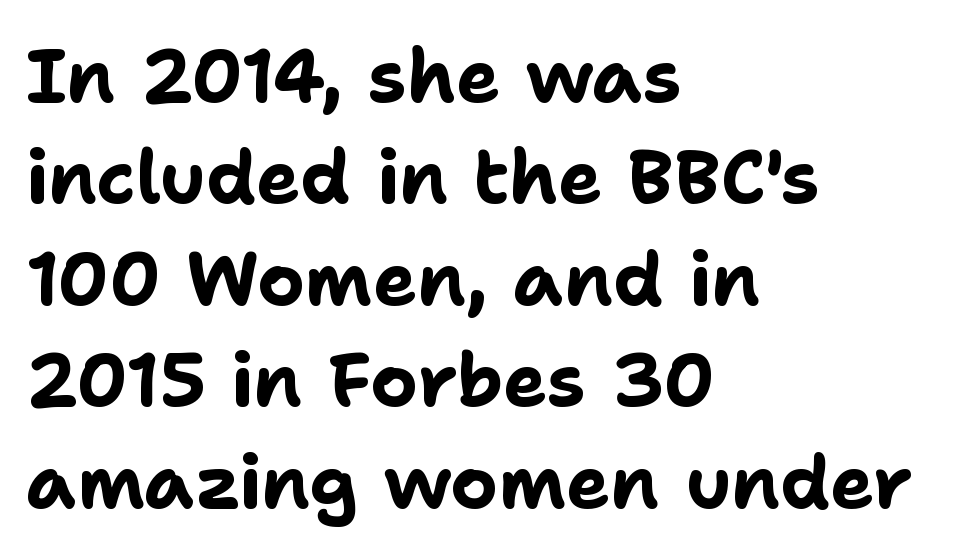
Q: Is the text bold? A: Yes.
Q: Is the text italic (slanted)? A: No, it is upright.
Q: Is the typeface a serif or a sans-serif typeface? A: Sans-serif.
Q: Is the text underlined? A: No.
Q: How is the paragraph aligned? A: Left-aligned.
Q: Is the spacing between letters normal or unusually wide? A: Normal.
Q: Is the spacing between lines tight, normal or loose? A: Normal.
Q: Width (condensed, normal, or wide)? A: Normal.
Q: Stroke contrast? A: Low.
Q: x-height? A: Medium.
Q: Monospaced? A: No.
